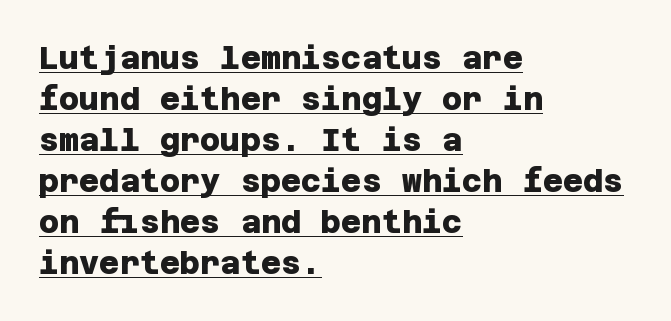
The image shows 31 px heavy sans-serif type; set left-aligned, normal line spacing (1.32x), normal letter spacing, underlined; low stroke contrast and a large x-height.
